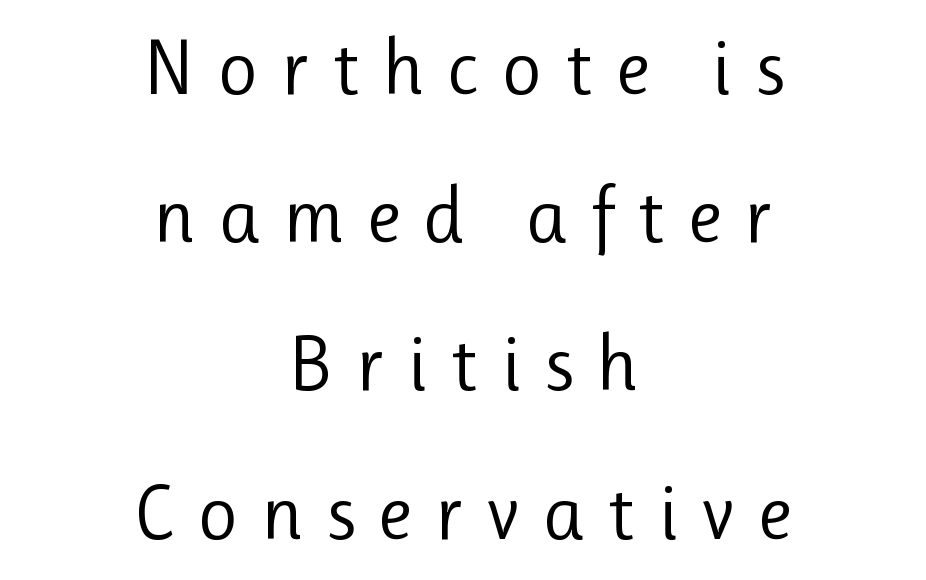
The strip under each line holds only bare page. Is this a fixed-width face? No — the glyphs have proportional, varying widths. This rendering uses center alignment, leaving both contours irregular but symmetric. The font's upright variant was chosen for this text. Counters stay open thanks to moderate or lighter strokes.
